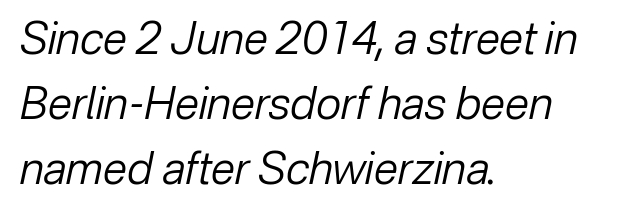
Characters follow at the spacing the type designer built in. The lettering tilts uniformly, giving the passage an italic look. Unbolded letterforms with no extra heft. Leftover space on each line is placed entirely after the last word. The leading is moderate, giving the passage an even texture. Looks like regular typesetting: each glyph gets only the width it needs.
